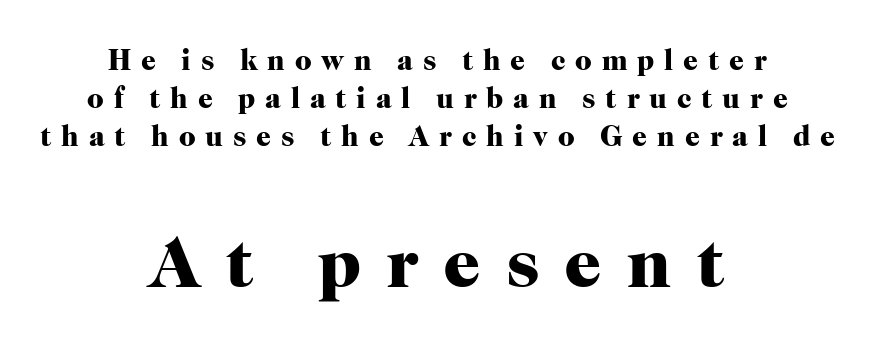
The image shows 73 px heavy serif type, upright; set centered, normal line spacing (1.31x), unusually wide letter spacing (+0.34 em), not underlined; the second (bottom) block is 2.52x larger; high stroke contrast and a medium x-height.
